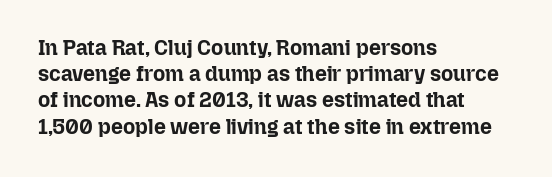
Does the weight exceed regular? Yes, all the way to bold. A typesetter would mark this as roman, not italic. The glyphs are unaccompanied by any horizontal stroke below them. Interline gaps are of average width in this sample. The horizontal fit of the characters is conventional and even.
